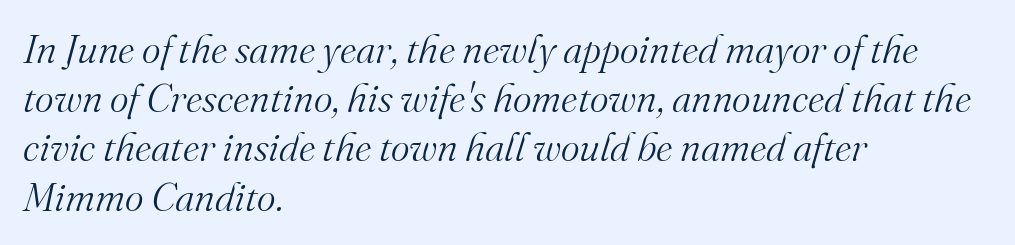
The image shows 40 px light serif type, italic (leaning right); set left-aligned, line spacing 1.23x, normal letter spacing, not underlined; medium stroke contrast and a small x-height.
